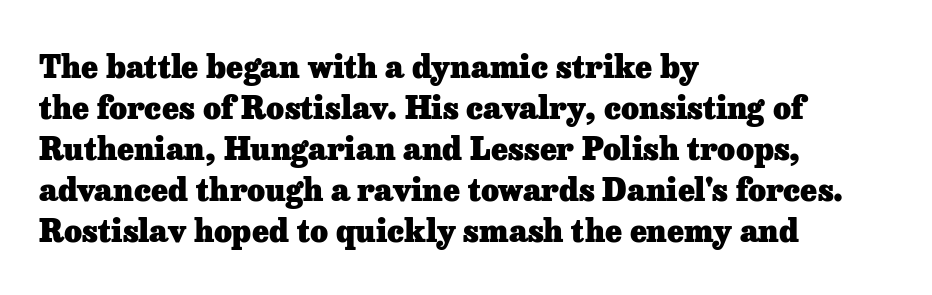
{"serif": "yes", "italic": "no", "bold": "yes", "weight": "heavy", "width": "normal", "stroke_contrast": "low", "x_height": "medium", "monospaced": "no", "underline": "no", "align": "left", "line_spacing": "normal", "line_spacing_ratio": 1.32, "letter_spacing": "normal", "letter_spacing_em": 0.0, "glyph_px": 31}
